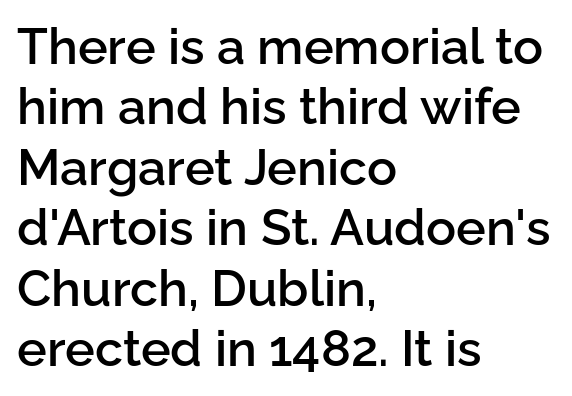
The image shows 50 px semibold sans-serif type, upright; set left-aligned, line spacing 1.21x, normal letter spacing, not underlined; low stroke contrast and a medium x-height.
